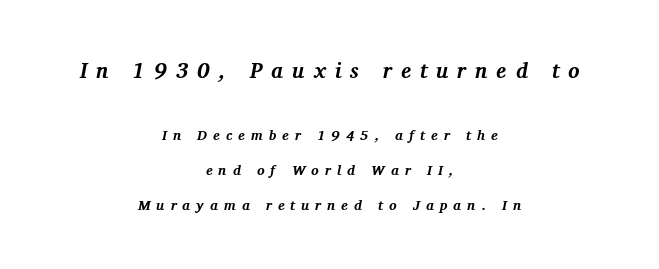
Q: Is the text bold? A: Yes.
Q: Is the text italic (slanted)? A: Yes, it leans right by about 11 degrees.
Q: Is the text underlined? A: No.
Q: How is the paragraph aligned? A: Centered.
Q: Is the spacing between letters normal or unusually wide? A: Unusually wide.
Q: Is the spacing between lines tight, normal or loose? A: Loose.
Q: Which block of text is set in a larger size, the first (top) or the second (bottom)? A: The first (top) one.
